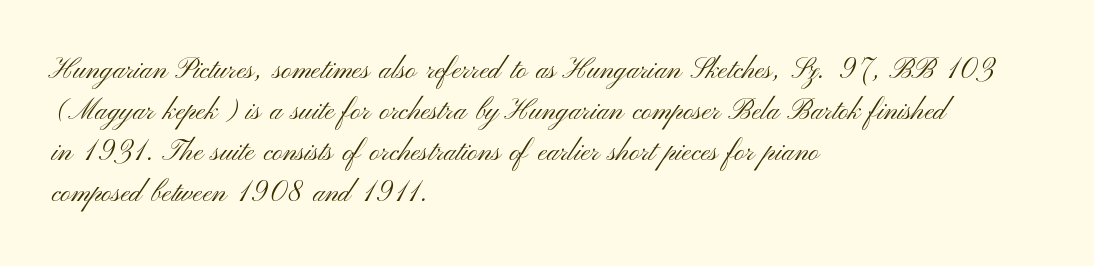
Interline gaps are of average width in this sample. The font family rendered here belongs to the sans-serif group. Line beginnings align vertically; line endings do not. These lines are rendered in a variable-pitch font.
